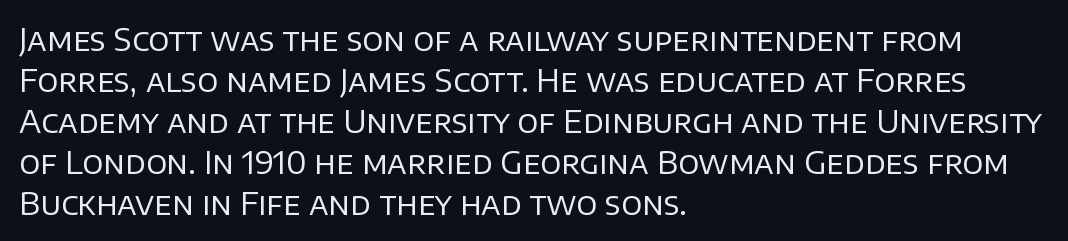
Think standard paragraph weight, or any step lighter than that. Characters follow at the spacing the type designer built in. This block has exactly the height ordinary leading produces. Glance below the letters and you will spot only blank space. To sum up the face: it is a sans, with no serifs.
